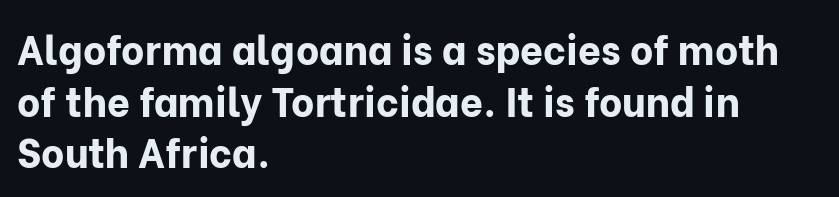
{"serif": "no", "italic": "no", "bold": "yes", "weight": "bold", "width": "normal", "stroke_contrast": "low", "x_height": "medium", "monospaced": "no", "underline": "no", "align": "left", "line_spacing": "normal", "line_spacing_ratio": 1.29, "letter_spacing": "normal", "letter_spacing_em": 0.0, "glyph_px": 40}
